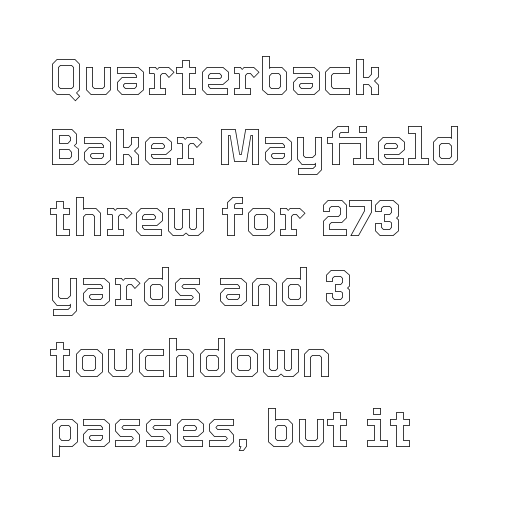
Honestly, there is no underline to notice here at all. The paragraph has a hard left edge and a soft right edge. No italicization has been applied; the sample stays upright. Is the letter spacing exaggerated? No — it looks like the ordinary default. Normally led — the rows are evenly, conventionally spaced.
